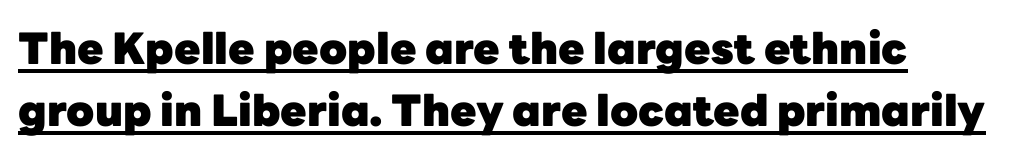
The image shows 43 px heavy sans-serif type, upright; set normal line spacing (1.44x), normal letter spacing, underlined; low stroke contrast and a medium x-height.
